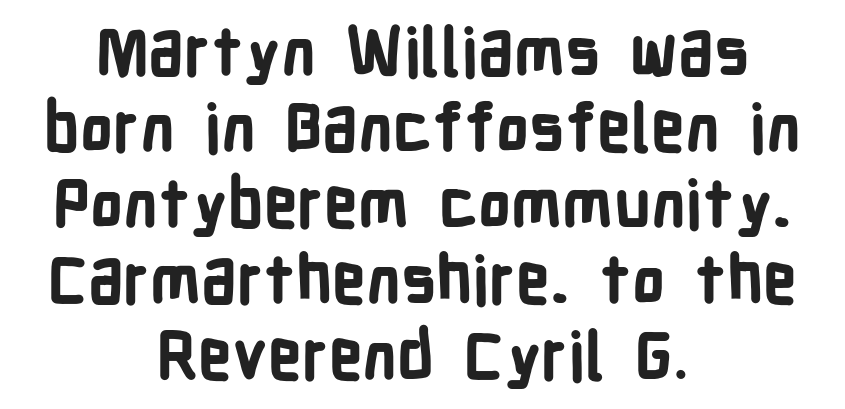
Q: Is the text bold? A: Yes.
Q: Is the text italic (slanted)? A: No, it is upright.
Q: Is the typeface a serif or a sans-serif typeface? A: Sans-serif.
Q: Is the text underlined? A: No.
Q: How is the paragraph aligned? A: Centered.
Q: Is the spacing between letters normal or unusually wide? A: Normal.
Q: Is the spacing between lines tight, normal or loose? A: Tight.
Q: Width (condensed, normal, or wide)? A: Condensed.
Q: Stroke contrast? A: Low.
Q: x-height? A: Medium.
Q: Monospaced? A: No.
